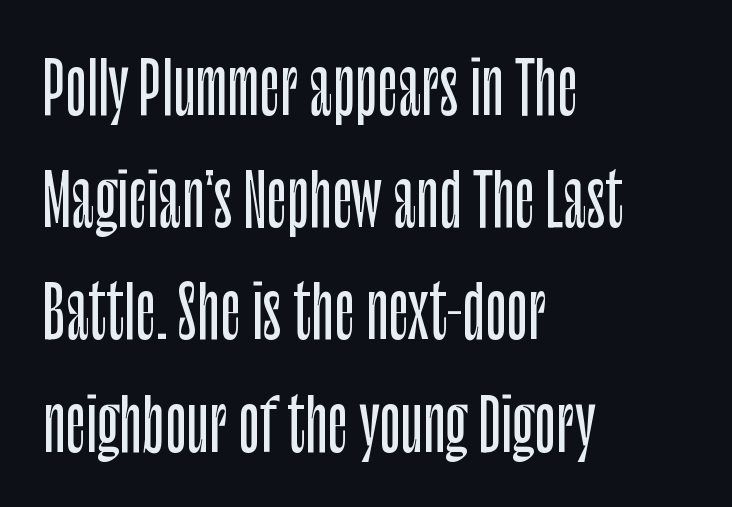
Q: Is the text italic (slanted)? A: No, it is upright.
Q: Is the typeface a serif or a sans-serif typeface? A: Sans-serif.
Q: Is the text underlined? A: No.
Q: How is the paragraph aligned? A: Left-aligned.
Q: Is the spacing between letters normal or unusually wide? A: Normal.
Q: Is the spacing between lines tight, normal or loose? A: Normal.
Q: Width (condensed, normal, or wide)? A: Condensed.
Q: Stroke contrast? A: Low.
Q: x-height? A: Large.
Q: Monospaced? A: No.
